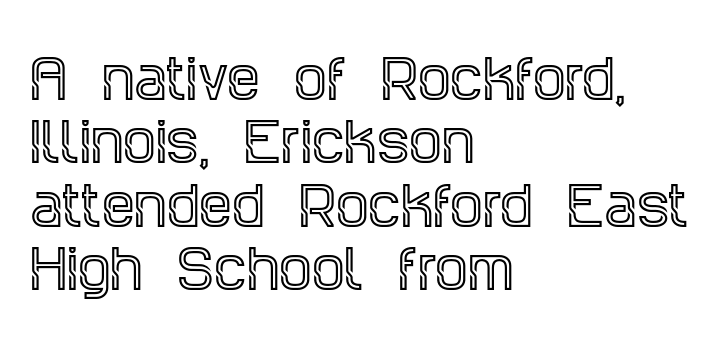
Q: Is the text italic (slanted)? A: No, it is upright.
Q: Is the typeface a serif or a sans-serif typeface? A: Serif.
Q: Is the text underlined? A: No.
Q: How is the paragraph aligned? A: Left-aligned.
Q: Is the spacing between letters normal or unusually wide? A: Normal.
Q: Width (condensed, normal, or wide)? A: Condensed.
Q: x-height? A: Large.
Q: Monospaced? A: No.
